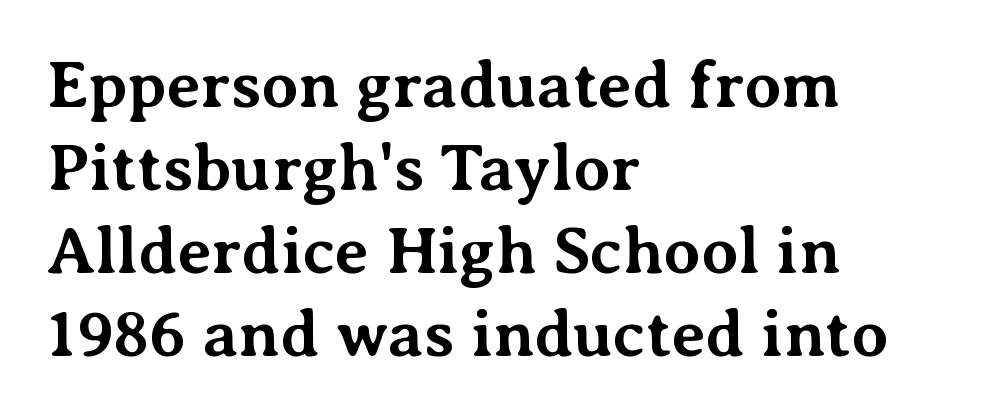
Q: Is the text bold? A: Yes.
Q: Is the text italic (slanted)? A: No, it is upright.
Q: Is the typeface a serif or a sans-serif typeface? A: Serif.
Q: Is the text underlined? A: No.
Q: How is the paragraph aligned? A: Left-aligned.
Q: Is the spacing between letters normal or unusually wide? A: Normal.
Q: Is the spacing between lines tight, normal or loose? A: Normal.
Q: Width (condensed, normal, or wide)? A: Normal.
Q: Stroke contrast? A: Medium.
Q: x-height? A: Medium.
Q: Monospaced? A: No.
